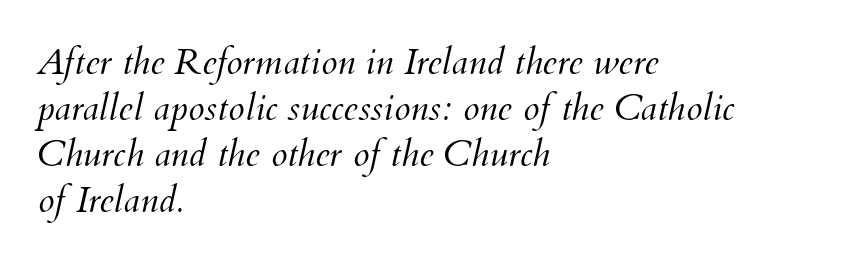
Is this a fixed-width face? No — the glyphs have proportional, varying widths. Clear beneath every line of the passage. Emphasis-style slanted type is in use. The face looks like a standard text weight, possibly lighter. Does extra space separate the letters? No, they use regular spacing.
